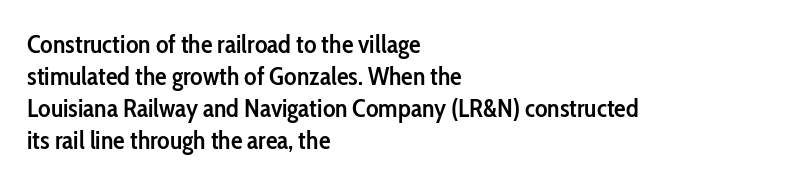
Each row of text sits above clean, open space. In CSS terms this would be text-align: left. Is the type bold? Partly — it's a semibold, heavier than regular but not fully bold. The font's upright variant was chosen for this text. Nothing unusual about the tracking: characters are spaced as the font intends.
